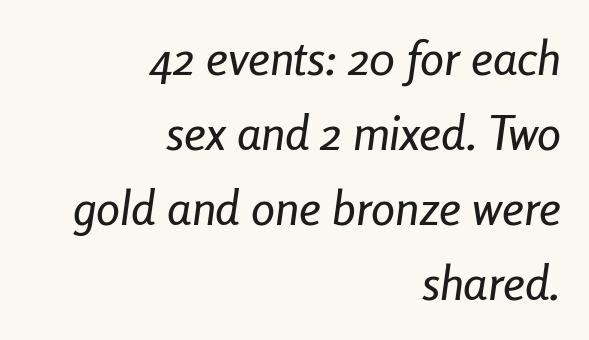
{"italic": "yes", "lean": "right", "slant_degrees": 8, "width": "condensed", "stroke_contrast": "low", "x_height": "medium", "monospaced": "no", "underline": "no", "align": "right", "line_spacing": "normal", "line_spacing_ratio": 1.56, "letter_spacing": "normal", "letter_spacing_em": 0.0, "glyph_px": 48}
